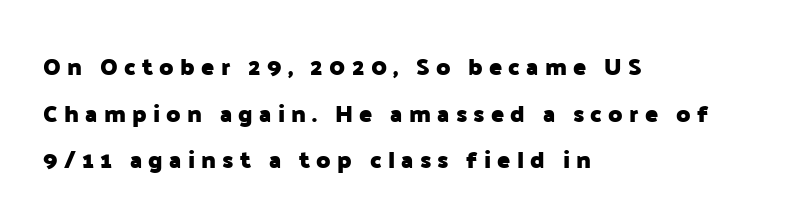
The image shows 24 px bold type, upright; set left-aligned, loose line spacing (1.94x), unusually wide letter spacing (+0.26 em), not underlined.
